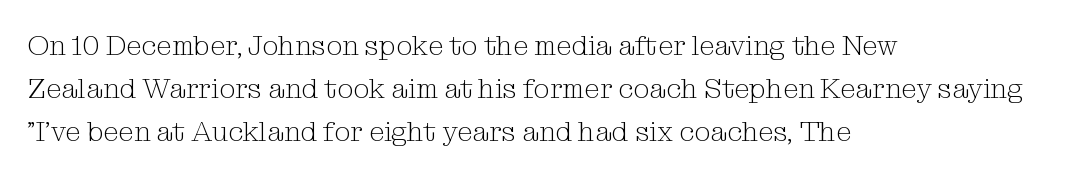
How would I describe the line gaps? Plain and ordinary. This rendering uses left alignment, leaving the right contour irregular. Vertical stems look standard width or narrower in stroke. Short note: letters normally spaced.
